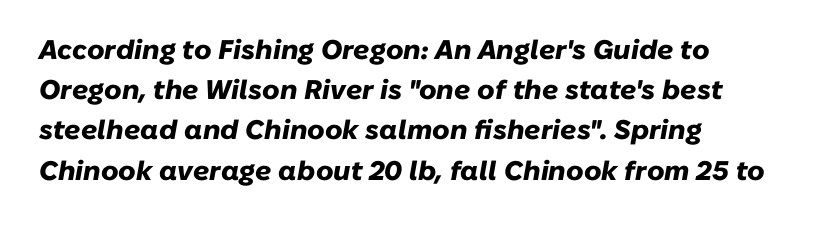
The image shows 27 px bold type, italic (leaning right); set left-aligned, normal line spacing (1.49x), normal letter spacing, not underlined.
